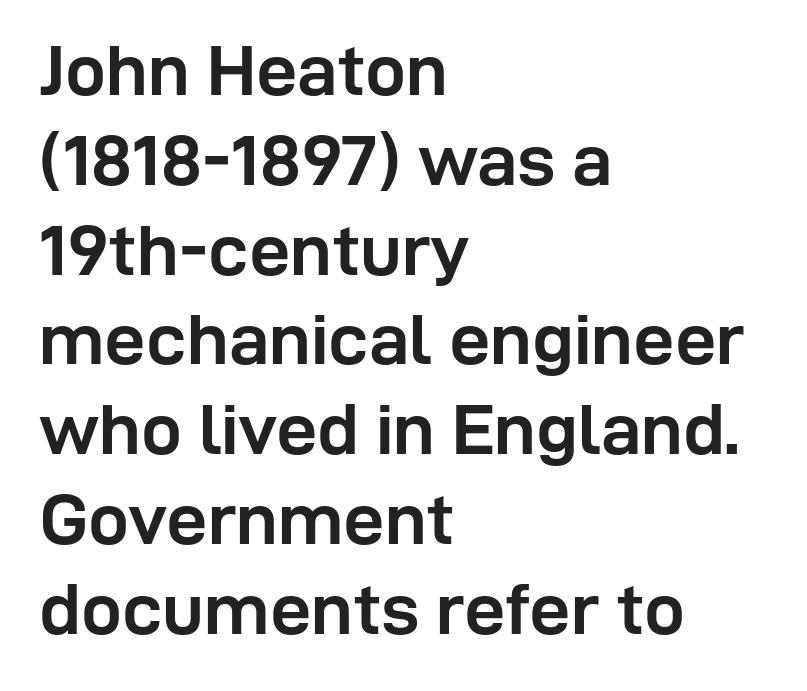
The text block is weighted toward the left margin, trailing off unevenly rightward. Each letter's strokes conclude bluntly, with no projecting serifs. Each row of text sits above clean, open space. The tracking reads as untouched default to a designer's eye.
